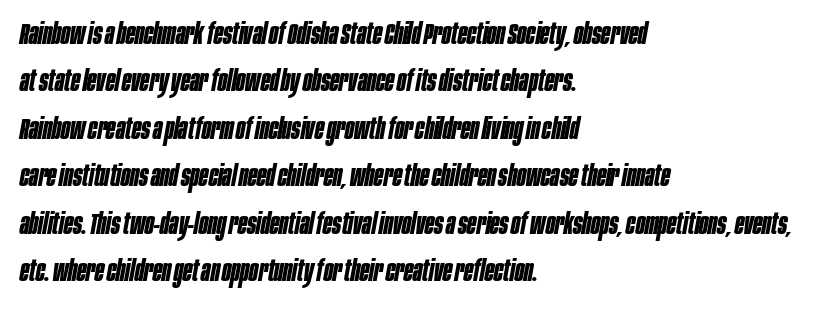
{"italic": "yes", "lean": "right", "slant_degrees": 10, "bold": "yes", "weight": "bold", "width": "condensed", "stroke_contrast": "low", "x_height": "large", "monospaced": "no", "underline": "no", "align": "left", "line_spacing": "normal", "line_spacing_ratio": 1.58, "letter_spacing": "normal", "letter_spacing_em": 0.0, "glyph_px": 30}
